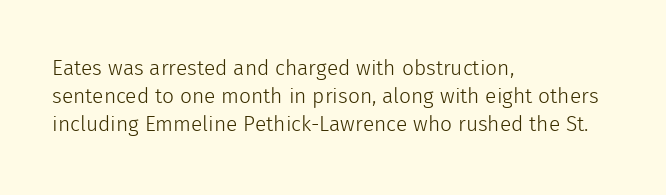
{"italic": "no", "bold": "no", "underline": "no", "align": "left", "line_spacing": "normal", "line_spacing_ratio": 1.34, "letter_spacing": "normal", "letter_spacing_em": 0.0, "glyph_px": 21}
